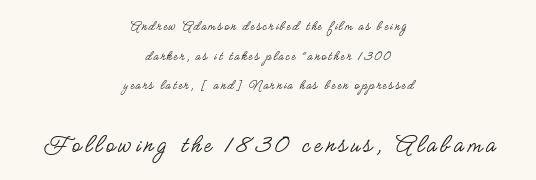
The image shows 27 px text type; set centered, loose line spacing (2.12x), not underlined; the second (bottom) block is 1.93x larger.
